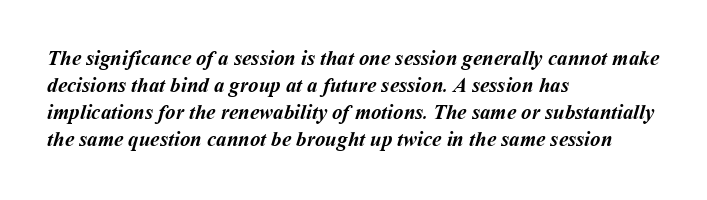
Q: Is the text bold? A: Yes.
Q: Is the text underlined? A: No.
Q: How is the paragraph aligned? A: Left-aligned.
Q: Is the spacing between letters normal or unusually wide? A: Normal.
Q: Is the spacing between lines tight, normal or loose? A: Normal.
